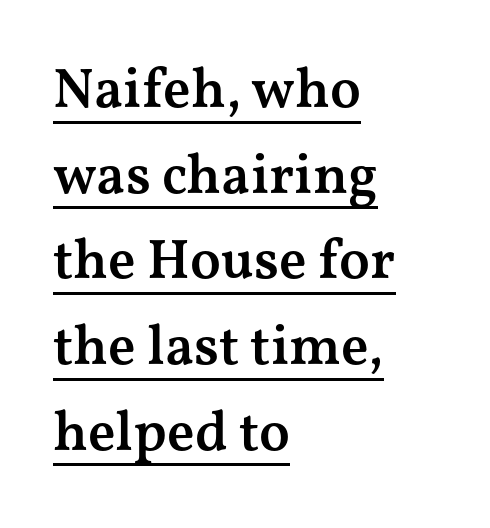
In terms of leading, this rendering sits right in the middle. Ascenders rise straight up at ninety degrees. Observe the ordinary spacing: letters are neighbours, not strangers. A typesetter would call this proportional, since set widths differ per character.
